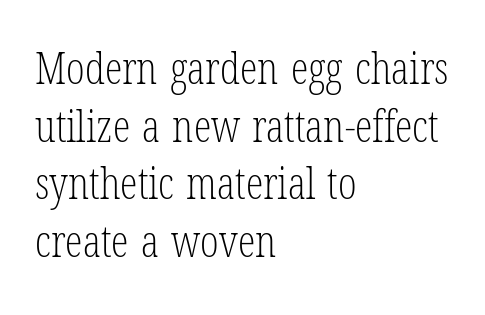
Notice how the passage keeps a crisp vertical edge on the left only. This sample has the flowing, uneven cadence of proportional lettering. Rendered with straight, roman letterforms. Weight: in the light-to-regular range.
